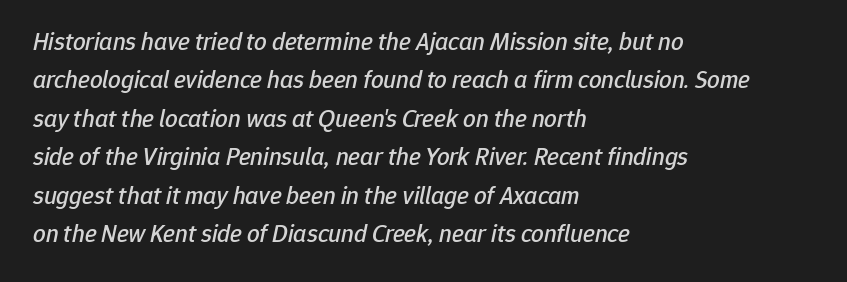
{"italic": "yes", "lean": "right", "slant_degrees": 12, "underline": "no", "align": "left", "line_spacing": "normal", "line_spacing_ratio": 1.54, "letter_spacing": "normal", "letter_spacing_em": 0.0, "glyph_px": 25}
